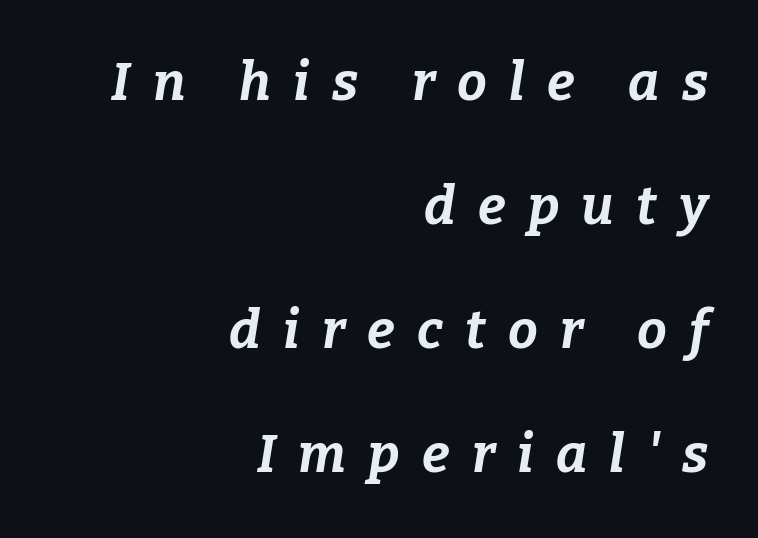
The image shows 53 px bold type, italic (leaning right); set right-aligned, loose line spacing (2.34x), unusually wide letter spacing (+0.42 em), not underlined; low stroke contrast and a medium x-height.
